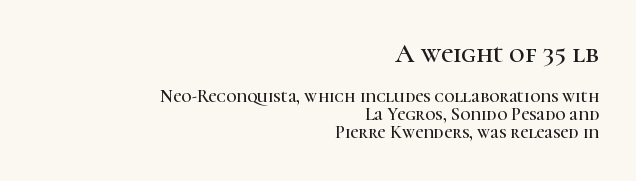
{"italic": "no", "underline": "no", "align": "right", "line_spacing": "tight", "line_spacing_ratio": 0.99, "letter_spacing": "normal", "letter_spacing_em": 0.0, "larger_block": "first", "size_ratio": 1.5, "glyph_px": 27}
